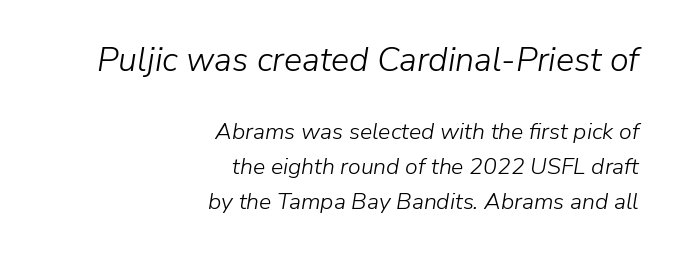
{"italic": "yes", "lean": "right", "slant_degrees": 9, "bold": "no", "weight": "light", "width": "normal", "stroke_contrast": "low", "x_height": "medium", "monospaced": "no", "underline": "no", "align": "right", "line_spacing": "normal", "line_spacing_ratio": 1.52, "letter_spacing": "normal", "letter_spacing_em": 0.0, "larger_block": "first", "size_ratio": 1.48, "glyph_px": 34}
